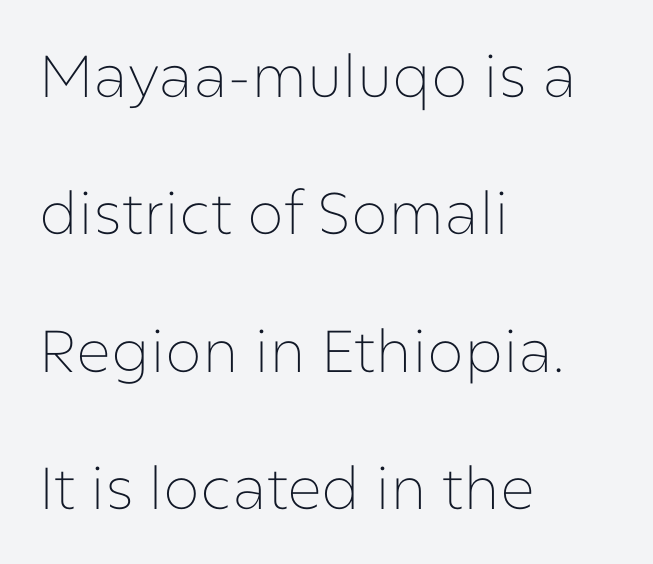
{"serif": "no", "italic": "no", "bold": "no", "weight": "thin", "width": "normal", "stroke_contrast": "low", "x_height": "medium", "monospaced": "no", "underline": "no", "align": "left", "line_spacing": "loose", "line_spacing_ratio": 2.33, "letter_spacing": "normal", "letter_spacing_em": 0.0, "glyph_px": 59}
